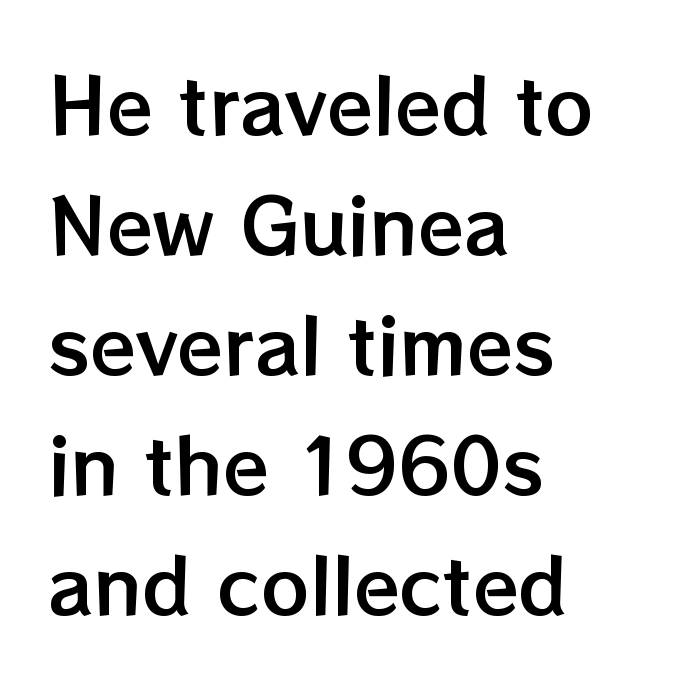
Q: Is the text italic (slanted)? A: No, it is upright.
Q: Is the text underlined? A: No.
Q: How is the paragraph aligned? A: Left-aligned.
Q: Is the spacing between letters normal or unusually wide? A: Normal.
Q: Is the spacing between lines tight, normal or loose? A: Normal.
Q: Width (condensed, normal, or wide)? A: Normal.
Q: Stroke contrast? A: Low.
Q: x-height? A: Medium.
Q: Monospaced? A: No.
